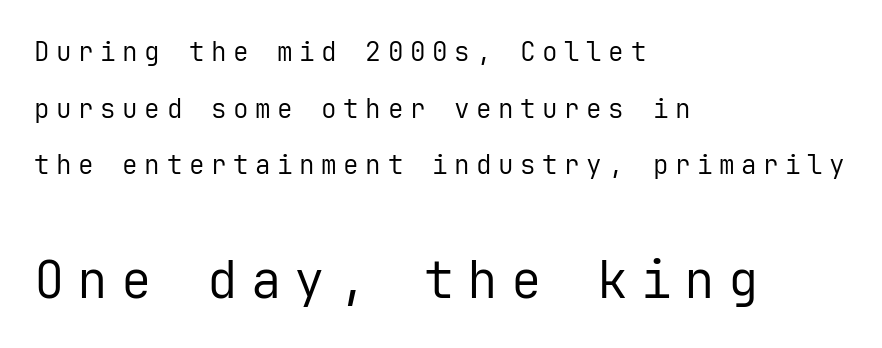
{"serif": "no", "italic": "no", "bold": "no", "weight": "regular", "width": "normal", "stroke_contrast": "low", "x_height": "medium", "monospaced": "yes", "underline": "no", "align": "left", "line_spacing": "loose", "line_spacing_ratio": 2.18, "letter_spacing": "wide", "letter_spacing_em": 0.25, "larger_block": "second", "size_ratio": 1.96, "glyph_px": 51}
